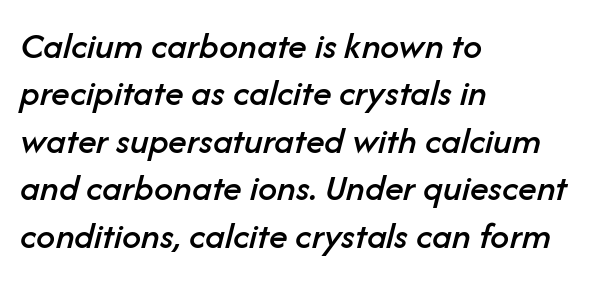
The image shows 38 px text type, italic (leaning right); set left-aligned, normal line spacing (1.25x), normal letter spacing, not underlined; low stroke contrast and a medium x-height.
